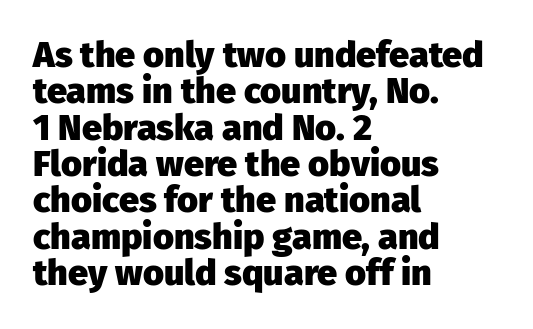
{"serif": "no", "italic": "no", "bold": "yes", "weight": "heavy", "width": "normal", "stroke_contrast": "low", "x_height": "medium", "monospaced": "no", "underline": "no", "align": "left", "line_spacing": "tight", "line_spacing_ratio": 1.01, "letter_spacing": "normal", "letter_spacing_em": 0.0, "glyph_px": 36}
